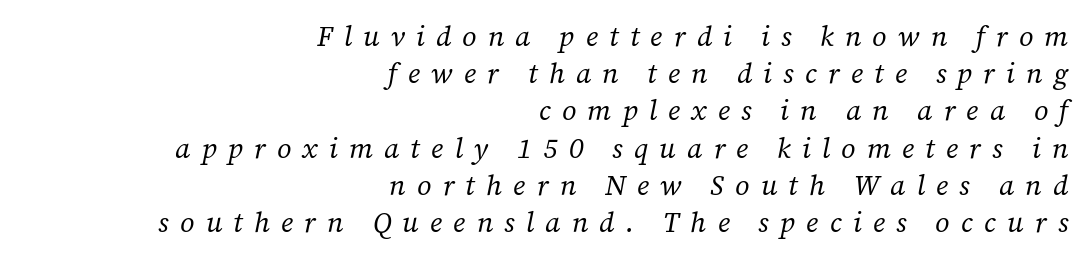
The image shows 28 px regular-weight serif type, italic (leaning right); set right-aligned, normal line spacing (1.33x), unusually wide letter spacing (+0.4 em), not underlined; low stroke contrast and a medium x-height.
